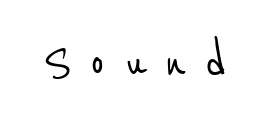
The image shows 60 px condensed sans-serif type; set unusually wide letter spacing (+0.31 em), not underlined; low stroke contrast and a medium x-height.
